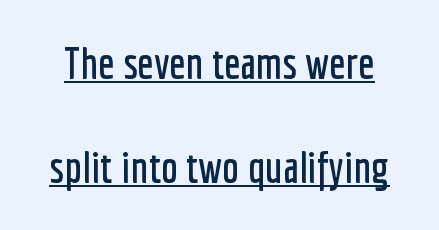
{"serif": "no", "italic": "no", "width": "condensed", "stroke_contrast": "low", "x_height": "medium", "monospaced": "no", "underline": "yes", "line_spacing": "loose", "line_spacing_ratio": 2.41, "letter_spacing": "normal", "letter_spacing_em": 0.0, "glyph_px": 43}
